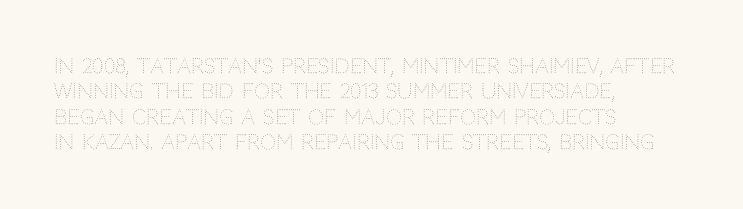
The rows are spaced the way most documents space them. Weight: in the light-to-regular range. Each word holds together tightly as a unit, with standard inter-letter gaps. Nobody drew a line under any word here.
